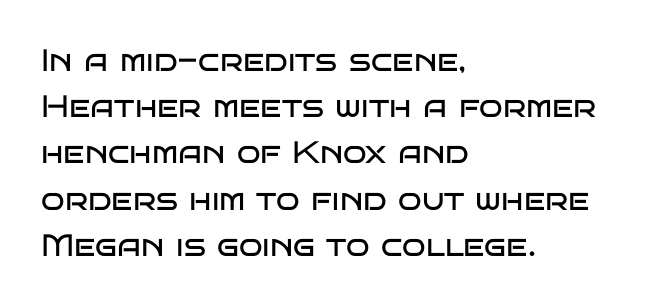
Q: Is the text bold? A: No.
Q: Is the text italic (slanted)? A: No, it is upright.
Q: Is the typeface a serif or a sans-serif typeface? A: Sans-serif.
Q: Is the text underlined? A: No.
Q: How is the paragraph aligned? A: Left-aligned.
Q: Is the spacing between letters normal or unusually wide? A: Normal.
Q: Is the spacing between lines tight, normal or loose? A: Normal.
Q: Width (condensed, normal, or wide)? A: Wide.
Q: Stroke contrast? A: Low.
Q: x-height? A: Large.
Q: Monospaced? A: No.
